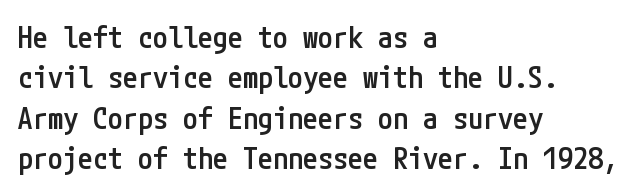
{"serif": "no", "italic": "no", "bold": "semi", "weight": "semibold", "width": "condensed", "stroke_contrast": "low", "x_height": "medium", "underline": "no", "align": "left", "line_spacing": "normal", "line_spacing_ratio": 1.35, "letter_spacing": "normal", "letter_spacing_em": 0.0, "glyph_px": 30}
